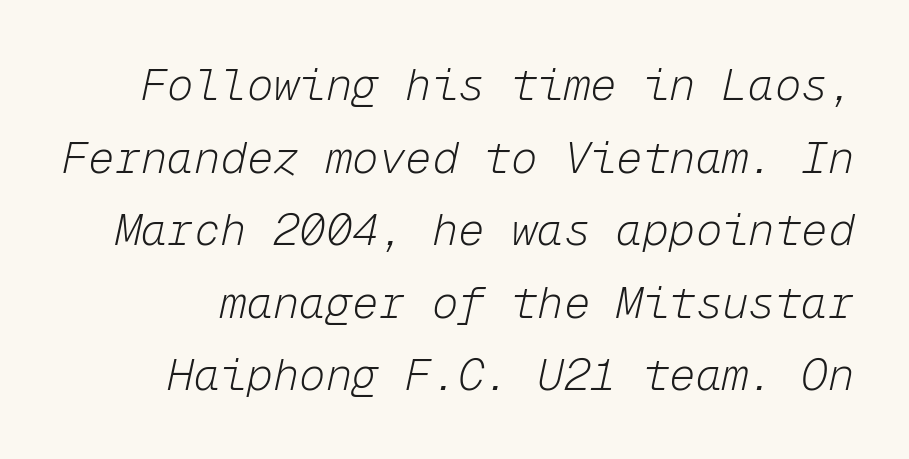
The image shows 44 px light type, italic (leaning right), monospaced; set normal line spacing (1.65x), normal letter spacing, not underlined; low stroke contrast and a medium x-height.
